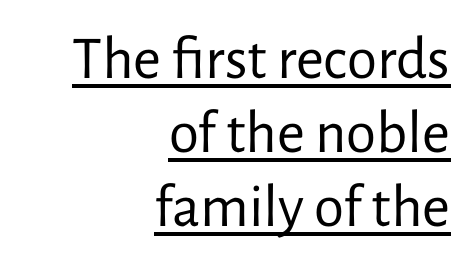
Q: Is the text bold? A: No.
Q: Is the text italic (slanted)? A: No, it is upright.
Q: Is the typeface a serif or a sans-serif typeface? A: Sans-serif.
Q: Is the text underlined? A: Yes.
Q: How is the paragraph aligned? A: Right-aligned.
Q: Is the spacing between letters normal or unusually wide? A: Normal.
Q: Width (condensed, normal, or wide)? A: Normal.
Q: Stroke contrast? A: Low.
Q: x-height? A: Medium.
Q: Monospaced? A: No.
